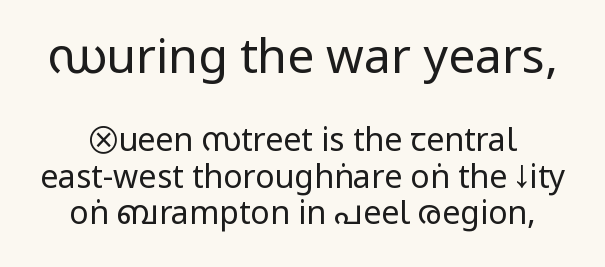
Q: Is the text bold? A: No.
Q: Is the text italic (slanted)? A: No, it is upright.
Q: Is the typeface a serif or a sans-serif typeface? A: Sans-serif.
Q: Is the text underlined? A: No.
Q: How is the paragraph aligned? A: Centered.
Q: Is the spacing between letters normal or unusually wide? A: Normal.
Q: Is the spacing between lines tight, normal or loose? A: Tight.
Q: Which block of text is set in a larger size, the first (top) or the second (bottom)? A: The first (top) one.
Q: Width (condensed, normal, or wide)? A: Condensed.
Q: Stroke contrast? A: Low.
Q: x-height? A: Large.
Q: Monospaced? A: No.
